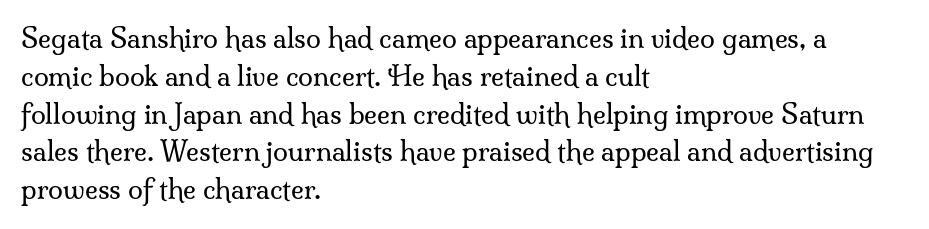
{"italic": "no", "bold": "no", "underline": "no", "align": "left", "line_spacing": "normal", "line_spacing_ratio": 1.4, "letter_spacing": "normal", "letter_spacing_em": 0.0, "glyph_px": 27}
